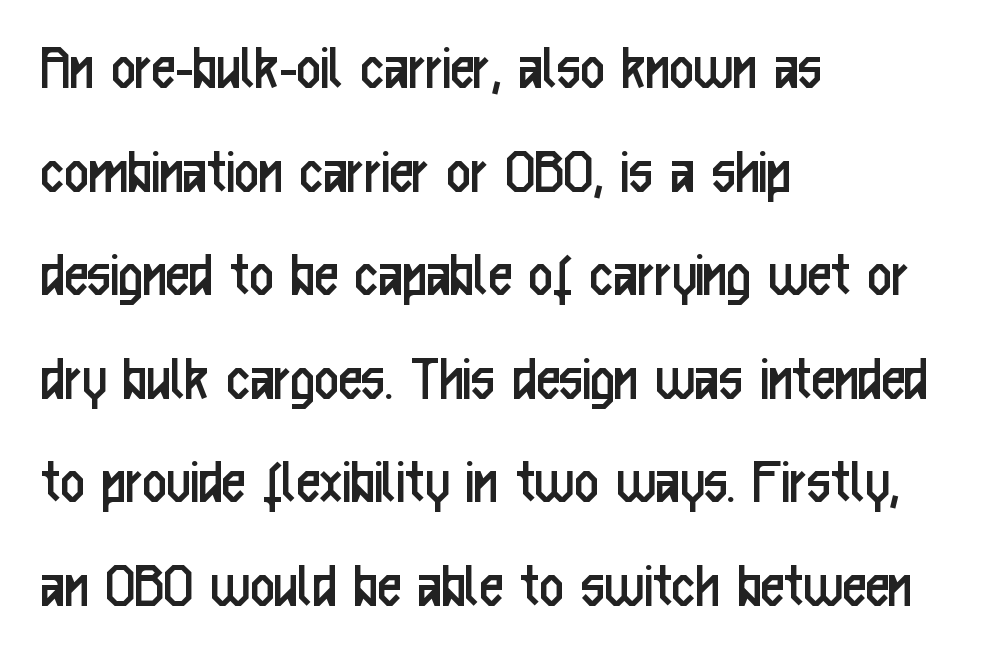
Looks like regular typesetting: each glyph gets only the width it needs. There is no visible air inserted between adjacent glyphs. The space between consecutive lines is moderate. Italic? Not at all — the glyphs are vertical.
